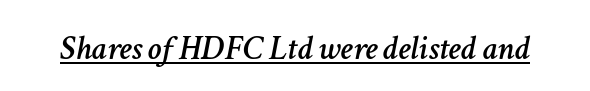
Each letter keeps its own natural width here, so spacing adapts to shape. The horizontal fit of the characters is conventional and even. Quick note: underline on. The specimen reads as italic at a glance.
